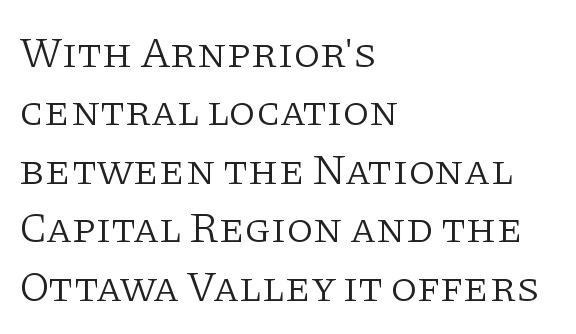
Counters stay open thanks to moderate or lighter strokes. The passage shown has conventional tracking throughout. Vertically, the passage feels balanced, rows spaced as you'd expect. Reading down the block, your eye returns to a fixed left position each line. The face used here is seriffed, in the tradition of book romans.
